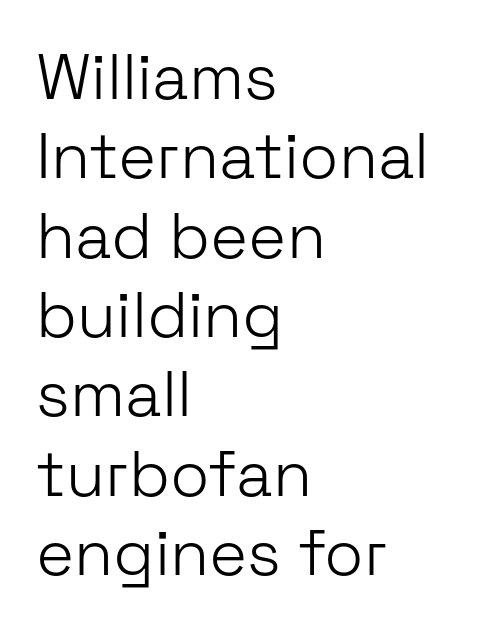
{"serif": "no", "italic": "no", "bold": "no", "weight": "light", "width": "normal", "stroke_contrast": "low", "x_height": "medium", "monospaced": "no", "underline": "no", "align": "left", "line_spacing_ratio": 1.24, "letter_spacing": "normal", "letter_spacing_em": 0.0, "glyph_px": 64}
